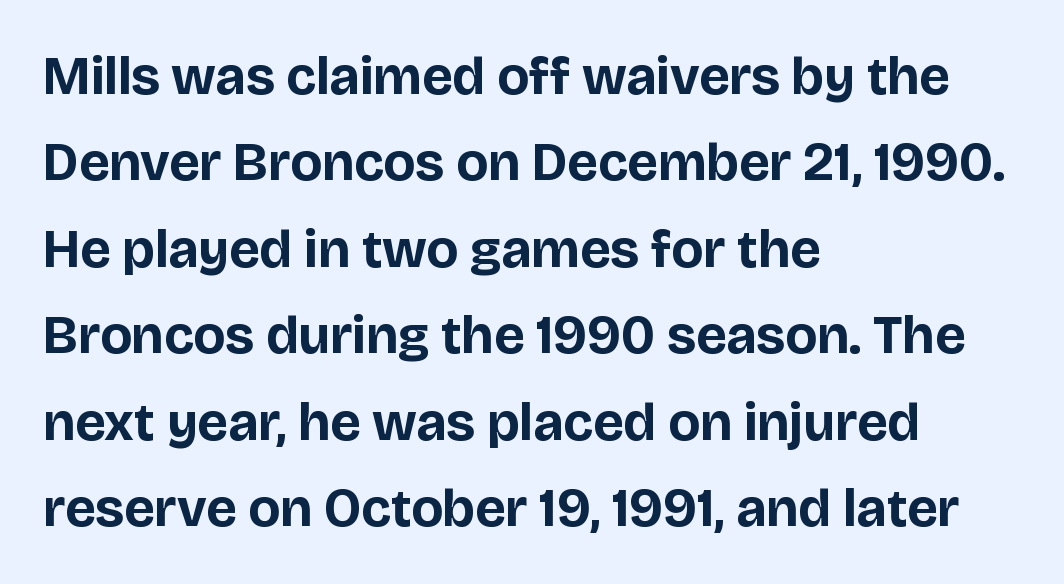
The image shows 54 px bold sans-serif type, upright; set left-aligned, normal line spacing (1.6x), normal letter spacing, not underlined; low stroke contrast and a large x-height.
